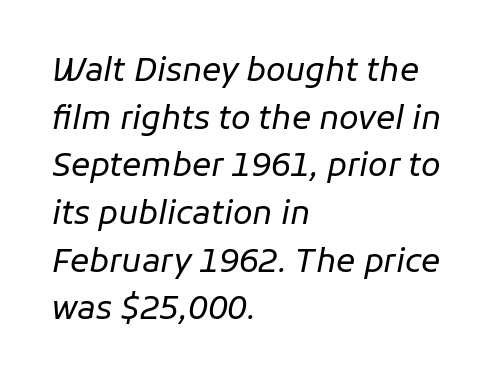
{"italic": "yes", "lean": "right", "slant_degrees": 11, "bold": "no", "weight": "regular", "width": "normal", "stroke_contrast": "low", "x_height": "medium", "monospaced": "no", "underline": "no", "align": "left", "line_spacing": "normal", "line_spacing_ratio": 1.49, "letter_spacing": "normal", "letter_spacing_em": 0.0, "glyph_px": 32}
